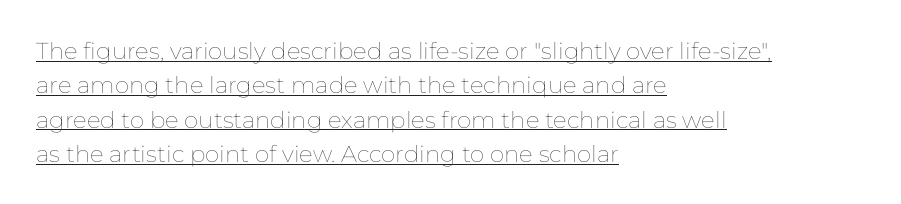
The image shows 23 px text type, upright; set left-aligned, normal line spacing (1.49x), normal letter spacing, underlined.
